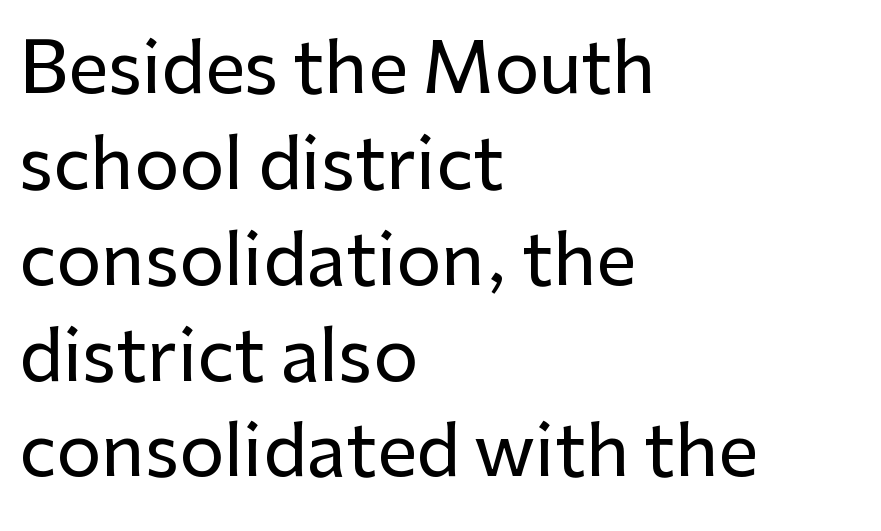
The image shows 71 px sans-serif type, upright; set left-aligned, normal line spacing (1.35x), normal letter spacing, not underlined; low stroke contrast and a medium x-height.
